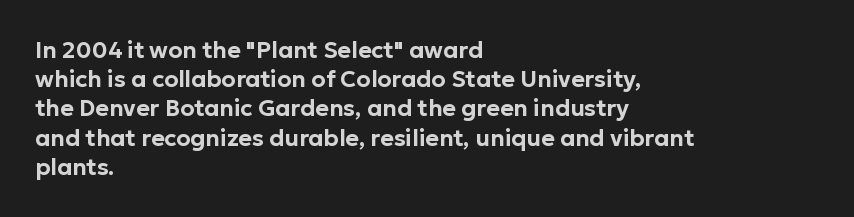
The image shows 23 px text type, upright; set left-aligned, normal line spacing (1.27x), normal letter spacing, not underlined.
